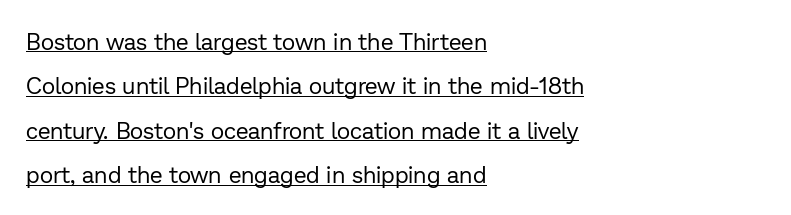
{"italic": "no", "bold": "no", "underline": "yes", "align": "left", "line_spacing": "loose", "line_spacing_ratio": 1.93, "letter_spacing": "normal", "letter_spacing_em": 0.0, "glyph_px": 23}
